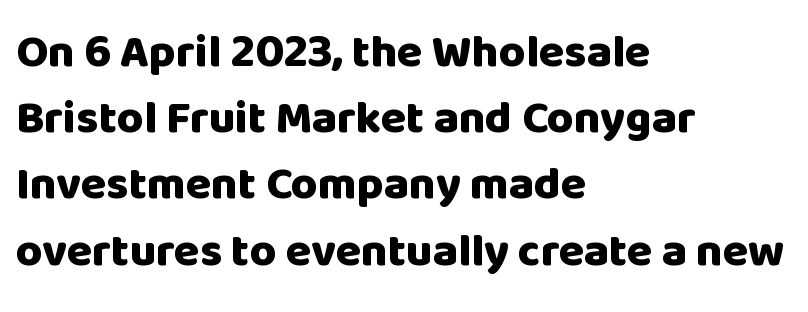
The image shows 46 px heavy sans-serif type, upright; set left-aligned, normal line spacing (1.44x), normal letter spacing, not underlined; low stroke contrast and a large x-height.
